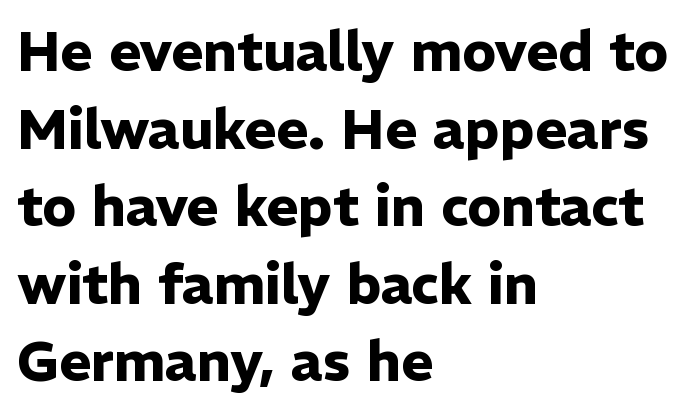
{"serif": "no", "italic": "no", "bold": "yes", "weight": "heavy", "width": "normal", "stroke_contrast": "low", "x_height": "medium", "monospaced": "no", "underline": "no", "align": "left", "line_spacing": "normal", "line_spacing_ratio": 1.41, "letter_spacing": "normal", "letter_spacing_em": 0.0, "glyph_px": 55}
